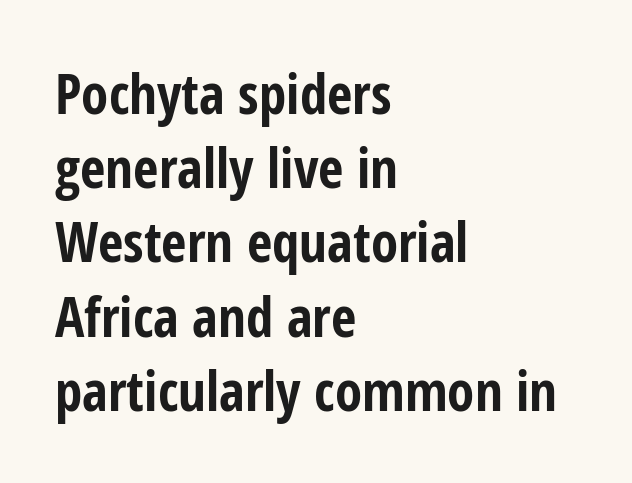
Q: Is the text bold? A: Yes.
Q: Is the text italic (slanted)? A: No, it is upright.
Q: Is the typeface a serif or a sans-serif typeface? A: Sans-serif.
Q: Is the text underlined? A: No.
Q: How is the paragraph aligned? A: Left-aligned.
Q: Is the spacing between letters normal or unusually wide? A: Normal.
Q: Is the spacing between lines tight, normal or loose? A: Normal.
Q: Width (condensed, normal, or wide)? A: Condensed.
Q: Stroke contrast? A: Low.
Q: x-height? A: Medium.
Q: Monospaced? A: No.
